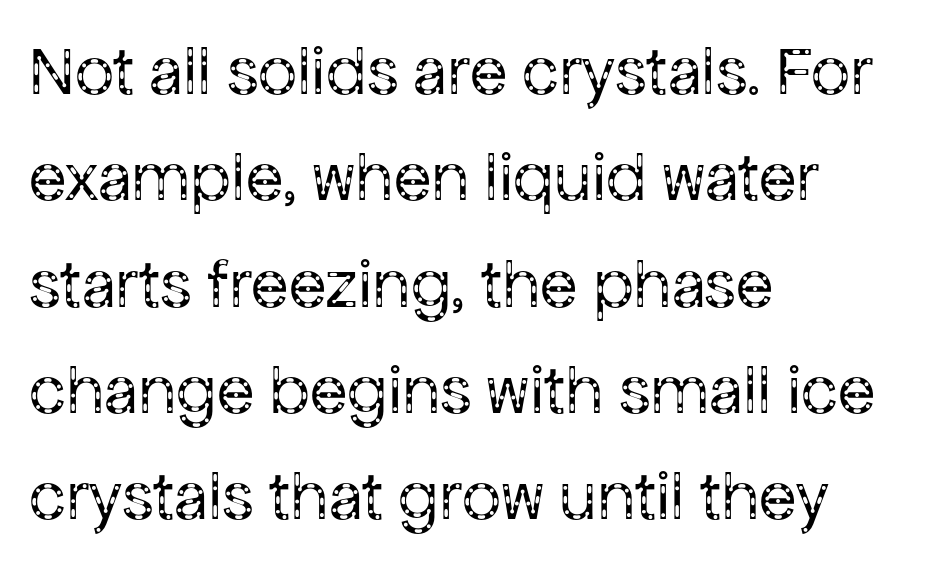
The text block is weighted toward the left margin, trailing off unevenly rightward. Baseline-to-baseline distance is the conventional proportion of letter height. Ascenders rise straight up at ninety degrees. The words here are not underlined. Classification — sans serif.
